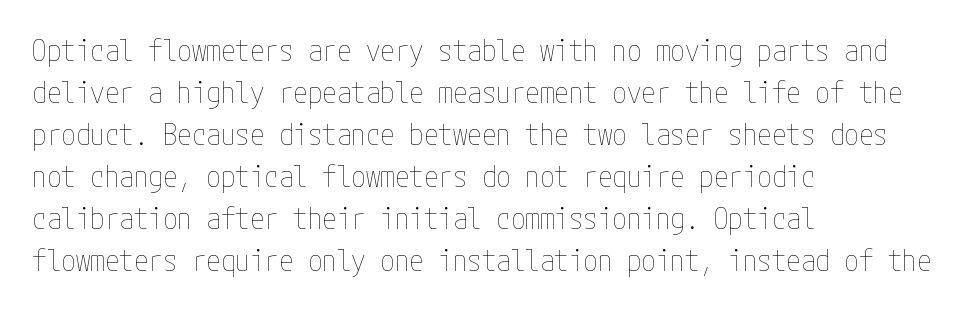
The glyphs are unaccompanied by any horizontal stroke below them. Ascenders rise straight up at ninety degrees. Every row of glyphs begins at an identical x-position on the left. This reads as an unemphasized weight, regular at the heaviest. The rendering keeps characters at their native spacing. Rows of type keep a routine distance in the vertical direction.
